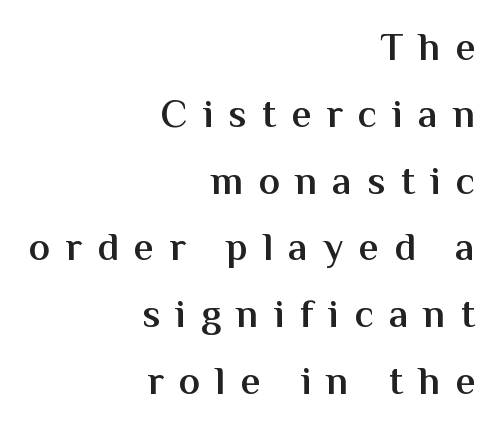
{"serif": "no", "italic": "no", "bold": "semi", "weight": "semibold", "width": "normal", "stroke_contrast": "medium", "x_height": "medium", "monospaced": "no", "underline": "no", "align": "right", "line_spacing": "normal", "line_spacing_ratio": 1.67, "letter_spacing": "wide", "letter_spacing_em": 0.38, "glyph_px": 40}
